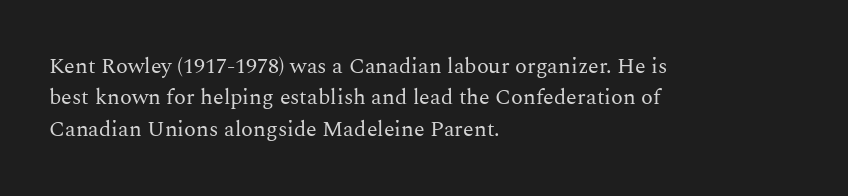
The line-height multiplier appears to be the usual default. The ragged edge is on the right, which tells us the setting is flush left. A typesetter would mark this as roman, not italic. This sample uses plain, unmodified letter spacing. No letter is thick-stroked: the sample isn't bold.
